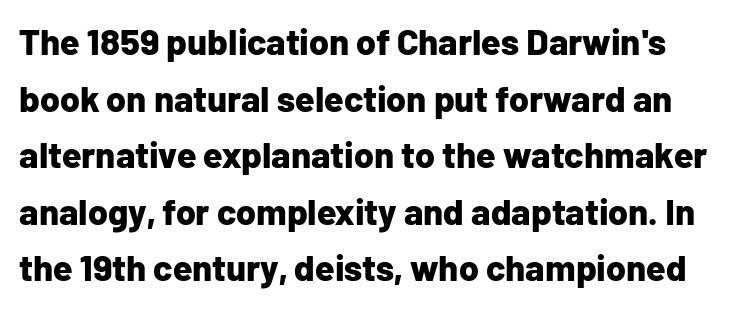
{"serif": "no", "italic": "no", "bold": "yes", "weight": "bold", "width": "normal", "stroke_contrast": "low", "x_height": "medium", "monospaced": "no", "underline": "no", "line_spacing": "normal", "line_spacing_ratio": 1.57, "letter_spacing": "normal", "letter_spacing_em": 0.0, "glyph_px": 36}
